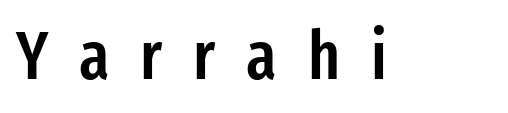
Q: Is the text bold? A: Semi-bold.
Q: Is the text italic (slanted)? A: No, it is upright.
Q: Is the typeface a serif or a sans-serif typeface? A: Sans-serif.
Q: Is the text underlined? A: No.
Q: Is the spacing between letters normal or unusually wide? A: Unusually wide.
Q: Width (condensed, normal, or wide)? A: Condensed.
Q: Stroke contrast? A: Low.
Q: x-height? A: Medium.
Q: Monospaced? A: No.
